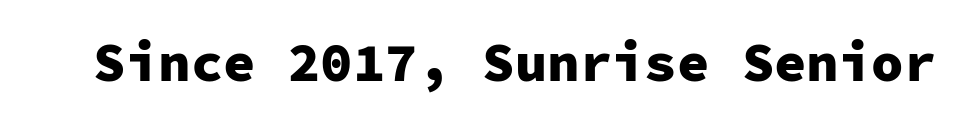
How heavy is the stroke? Heavy — this is a bold. Ascenders rise straight up at ninety degrees. Monospaced: the letters line up in strict vertical columns. The space beneath each line is pristine and unruled. Each word holds together tightly as a unit, with standard inter-letter gaps.
